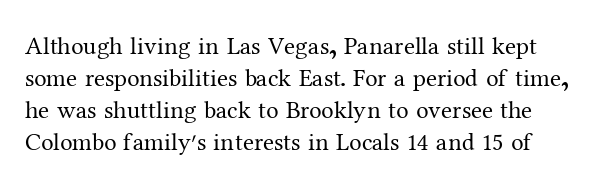
Q: Is the text bold? A: No.
Q: Is the text italic (slanted)? A: No, it is upright.
Q: Is the text underlined? A: No.
Q: Is the spacing between letters normal or unusually wide? A: Normal.
Q: Is the spacing between lines tight, normal or loose? A: Normal.
